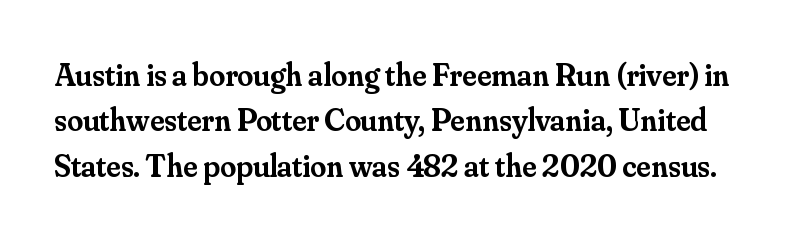
The zone under the glyphs is completely vacant. Glyph-to-glyph distance matches everyday printed text. Posture: vertical. Leading matches the norm, producing a regular column. The rendering uses a semibold face; strokes are thickened but not to full bold. This is serif lettering, the kind often seen in printed books.
